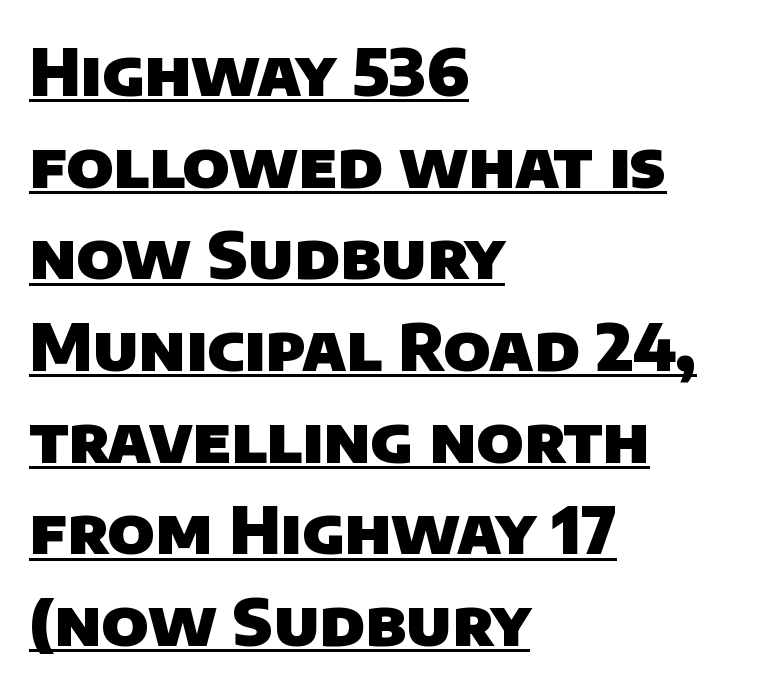
Q: Is the text bold? A: Yes.
Q: Is the typeface a serif or a sans-serif typeface? A: Sans-serif.
Q: Is the text underlined? A: Yes.
Q: How is the paragraph aligned? A: Left-aligned.
Q: Is the spacing between letters normal or unusually wide? A: Normal.
Q: Is the spacing between lines tight, normal or loose? A: Normal.
Q: Width (condensed, normal, or wide)? A: Normal.
Q: Stroke contrast? A: Low.
Q: x-height? A: Large.
Q: Monospaced? A: No.
